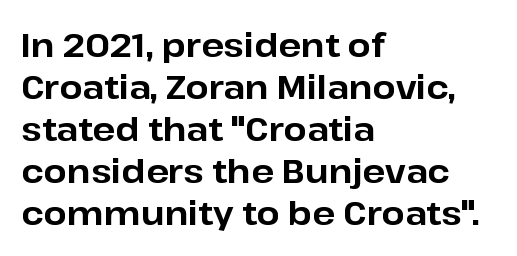
Q: Is the text bold? A: Yes.
Q: Is the text italic (slanted)? A: No, it is upright.
Q: Is the typeface a serif or a sans-serif typeface? A: Sans-serif.
Q: Is the text underlined? A: No.
Q: How is the paragraph aligned? A: Left-aligned.
Q: Is the spacing between letters normal or unusually wide? A: Normal.
Q: Is the spacing between lines tight, normal or loose? A: Normal.
Q: Width (condensed, normal, or wide)? A: Normal.
Q: Stroke contrast? A: Low.
Q: x-height? A: Medium.
Q: Monospaced? A: No.
